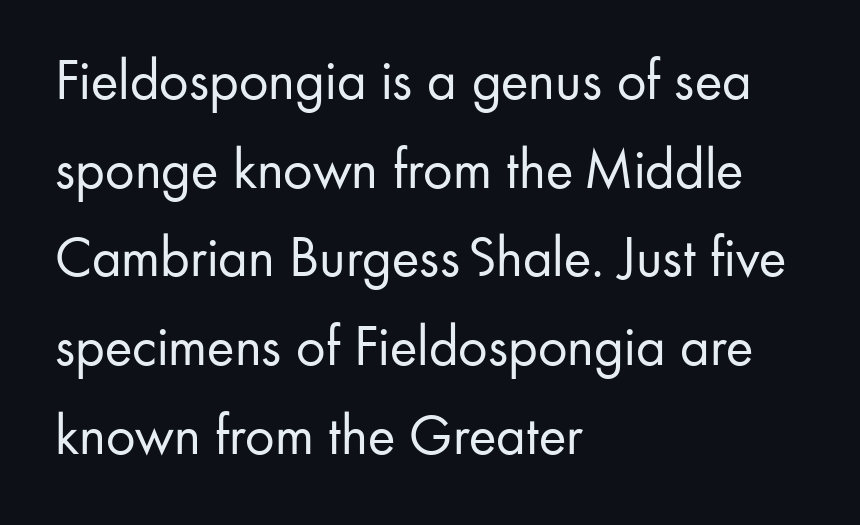
Is this a fixed-width face? No — the glyphs have proportional, varying widths. Clear beneath every line of the passage. If you drew a line through each stem, it would be perfectly vertical. No extra tracking has been applied to these lines. The designer went with a sans here, leaving each stem footless.
